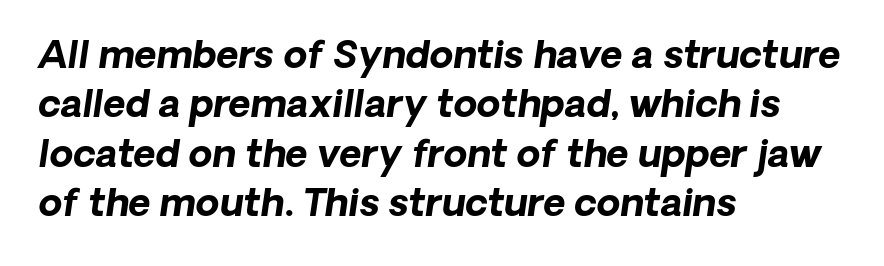
The image shows 38 px bold type, italic (leaning right); set left-aligned, normal line spacing (1.3x), normal letter spacing, not underlined; low stroke contrast and a medium x-height.
